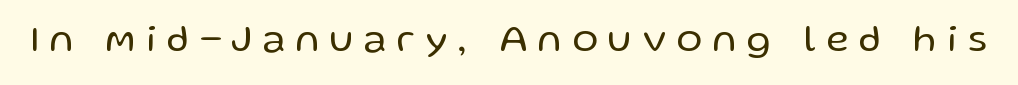
{"serif": "no", "italic": "no", "bold": "no", "weight": "regular", "width": "normal", "stroke_contrast": "low", "x_height": "medium", "monospaced": "no", "underline": "no", "letter_spacing": "wide", "letter_spacing_em": 0.29, "glyph_px": 38}
